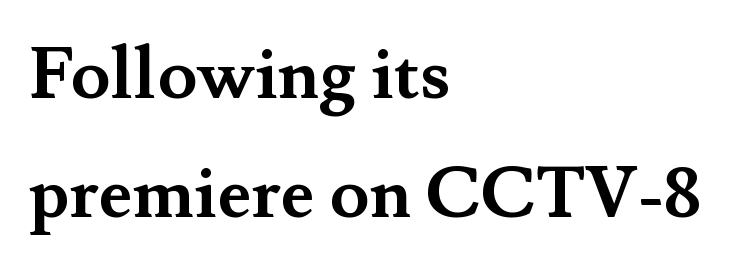
The image shows 72 px semibold serif type, upright; set left-aligned, normal line spacing (1.65x), normal letter spacing, not underlined; medium stroke contrast and a small x-height.
